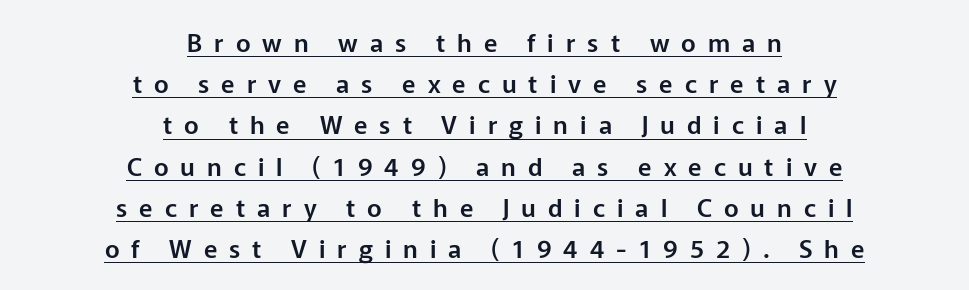
Q: Is the text italic (slanted)? A: No, it is upright.
Q: Is the text underlined? A: Yes.
Q: How is the paragraph aligned? A: Centered.
Q: Is the spacing between letters normal or unusually wide? A: Unusually wide.
Q: Is the spacing between lines tight, normal or loose? A: Normal.
